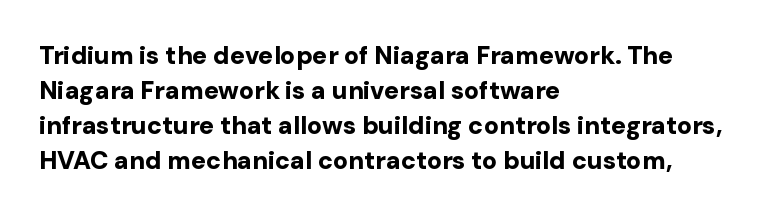
Nope, not italic — everything's standing straight. Regular leading. Teacher's note: observe the even left margin — that is flush-left alignment. The space beneath each line is pristine and unruled. Glyph-to-glyph distance matches everyday printed text.
